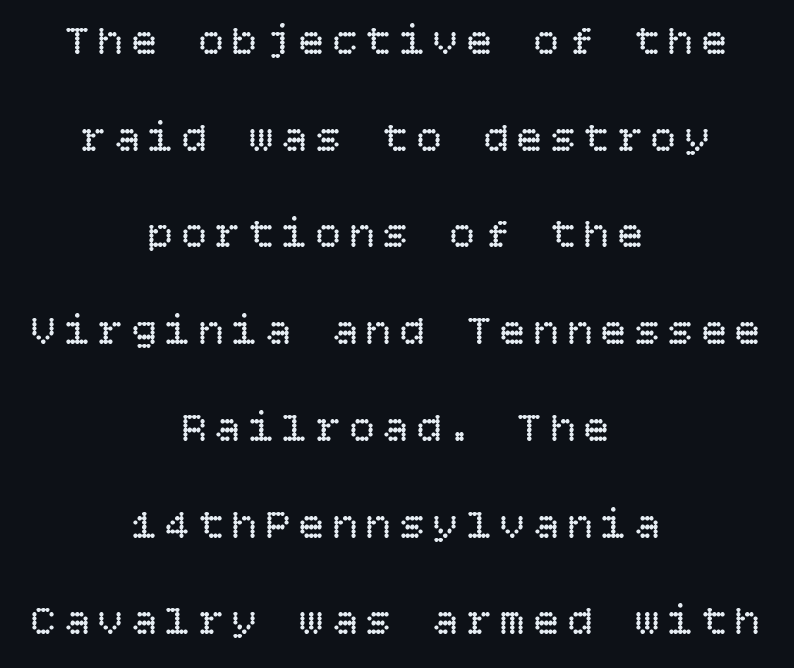
{"italic": "no", "bold": "no", "weight": "regular", "width": "normal", "stroke_contrast": "low", "x_height": "large", "underline": "no", "align": "center", "line_spacing": "loose", "line_spacing_ratio": 2.25, "glyph_px": 43}
